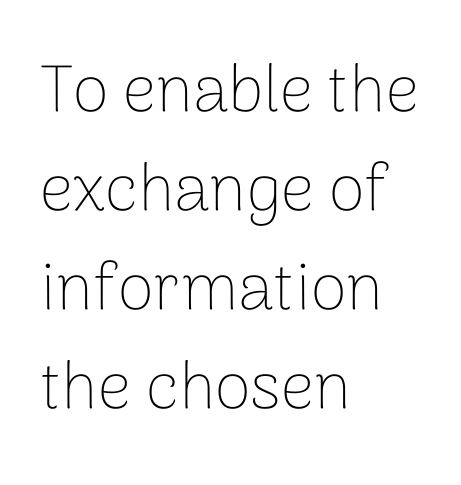
Q: Is the text bold? A: No.
Q: Is the text italic (slanted)? A: No, it is upright.
Q: Is the typeface a serif or a sans-serif typeface? A: Sans-serif.
Q: Is the text underlined? A: No.
Q: How is the paragraph aligned? A: Left-aligned.
Q: Is the spacing between letters normal or unusually wide? A: Normal.
Q: Is the spacing between lines tight, normal or loose? A: Normal.
Q: Width (condensed, normal, or wide)? A: Normal.
Q: Stroke contrast? A: Low.
Q: x-height? A: Medium.
Q: Monospaced? A: No.
